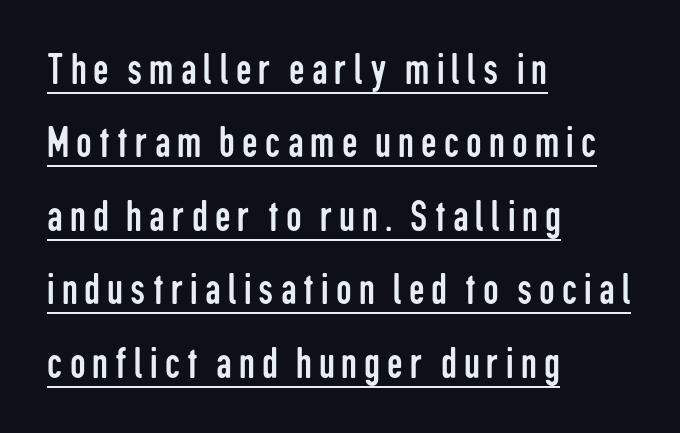
The image shows 44 px regular-weight, condensed sans-serif type, upright; set left-aligned, normal line spacing (1.67x), underlined; low stroke contrast and a medium x-height.
